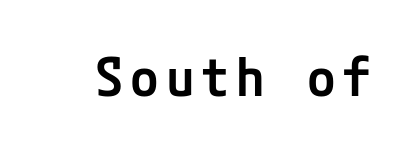
The image shows 52 px semibold sans-serif type, upright; set not underlined; low stroke contrast and a medium x-height.
